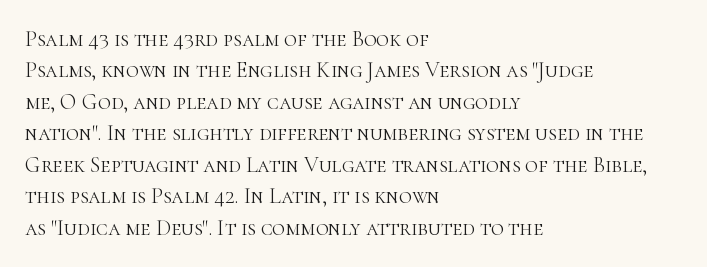
The line-height multiplier appears to be the usual default. The ragged edge is on the right, which tells us the setting is flush left. A typesetter would mark this as roman, not italic. This sample uses plain, unmodified letter spacing. No letter is thick-stroked: the sample isn't bold.
